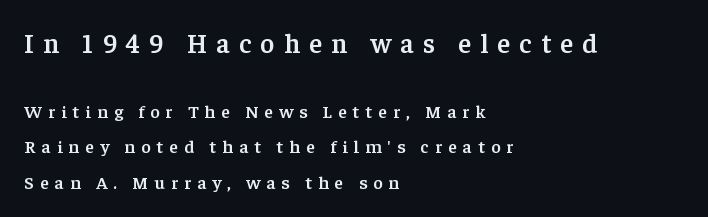
{"italic": "no", "bold": "semi", "underline": "no", "align": "left", "line_spacing": "loose", "line_spacing_ratio": 1.97, "letter_spacing": "wide", "letter_spacing_em": 0.34, "larger_block": "first", "size_ratio": 1.5, "glyph_px": 27}
